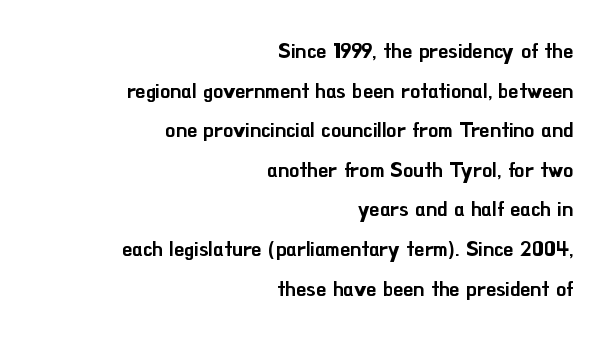
Q: Is the text italic (slanted)? A: No, it is upright.
Q: Is the text underlined? A: No.
Q: How is the paragraph aligned? A: Right-aligned.
Q: Is the spacing between letters normal or unusually wide? A: Normal.
Q: Is the spacing between lines tight, normal or loose? A: Loose.
